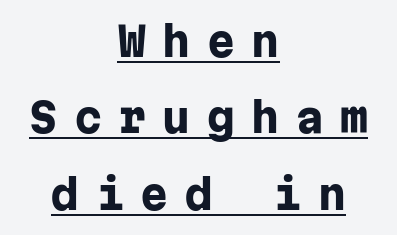
Q: Is the text bold? A: Yes.
Q: Is the text italic (slanted)? A: No, it is upright.
Q: Is the typeface a serif or a sans-serif typeface? A: Sans-serif.
Q: Is the text underlined? A: Yes.
Q: How is the paragraph aligned? A: Centered.
Q: Is the spacing between letters normal or unusually wide? A: Unusually wide.
Q: Is the spacing between lines tight, normal or loose? A: Loose.
Q: Width (condensed, normal, or wide)? A: Normal.
Q: Stroke contrast? A: Low.
Q: x-height? A: Medium.
Q: Monospaced? A: Yes.
